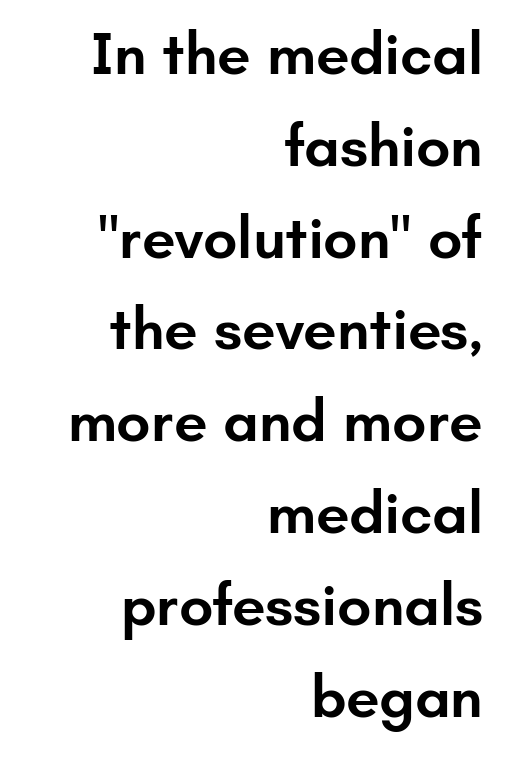
{"serif": "no", "italic": "no", "bold": "semi", "weight": "semibold", "width": "normal", "stroke_contrast": "low", "x_height": "small", "monospaced": "no", "underline": "no", "align": "right", "line_spacing": "normal", "line_spacing_ratio": 1.53, "letter_spacing": "normal", "letter_spacing_em": 0.0, "glyph_px": 60}
